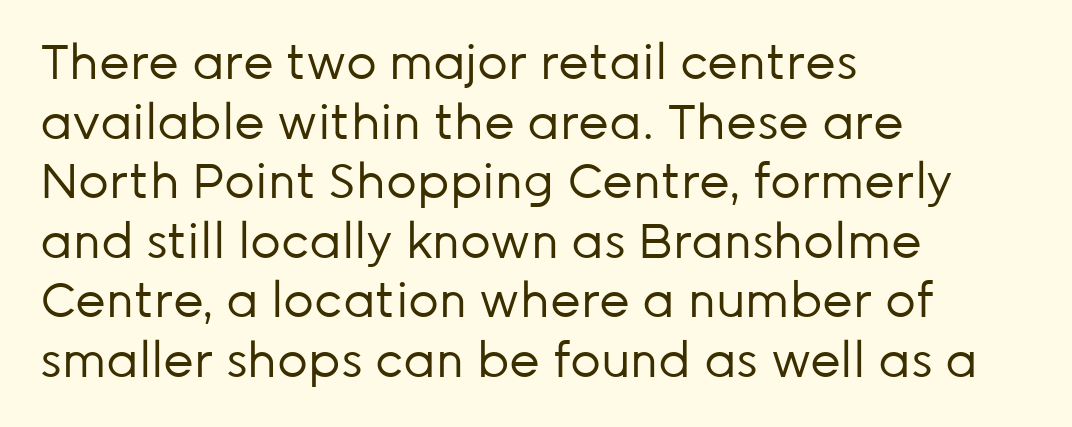
The image shows 48 px regular-weight sans-serif type, upright; set left-aligned, line spacing 1.24x, normal letter spacing, not underlined; low stroke contrast and a medium x-height.
